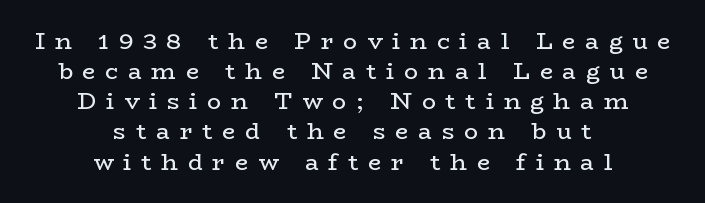
The image shows 23 px text type, upright; set centered, normal line spacing (1.31x), unusually wide letter spacing (+0.43 em), not underlined.
